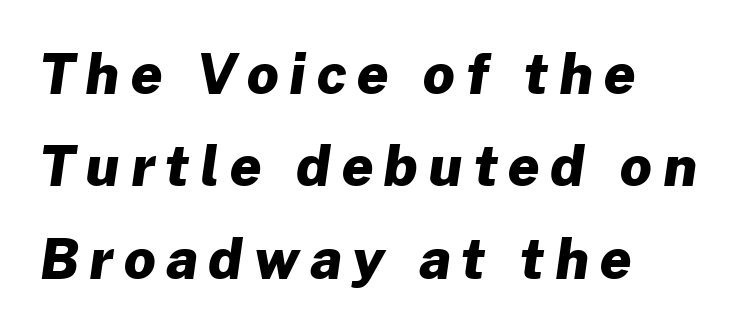
Q: Is the text bold? A: Yes.
Q: Is the typeface a serif or a sans-serif typeface? A: Sans-serif.
Q: Is the text underlined? A: No.
Q: How is the paragraph aligned? A: Left-aligned.
Q: Is the spacing between letters normal or unusually wide? A: Unusually wide.
Q: Is the spacing between lines tight, normal or loose? A: Normal.
Q: Width (condensed, normal, or wide)? A: Normal.
Q: Stroke contrast? A: Low.
Q: x-height? A: Medium.
Q: Monospaced? A: No.
